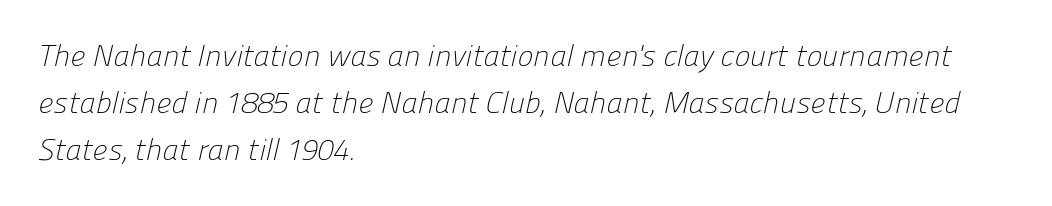
Q: Is the text bold? A: No.
Q: Is the typeface a serif or a sans-serif typeface? A: Sans-serif.
Q: Is the text underlined? A: No.
Q: How is the paragraph aligned? A: Left-aligned.
Q: Is the spacing between letters normal or unusually wide? A: Normal.
Q: Is the spacing between lines tight, normal or loose? A: Normal.
Q: Width (condensed, normal, or wide)? A: Normal.
Q: Stroke contrast? A: Low.
Q: x-height? A: Medium.
Q: Monospaced? A: No.
